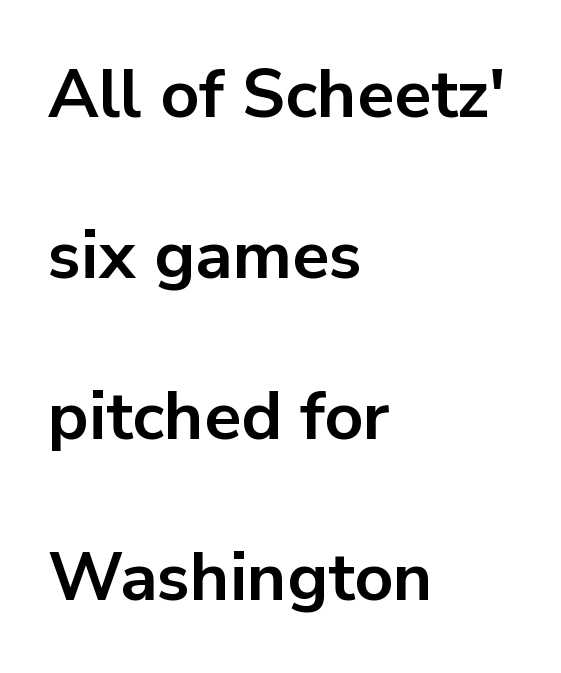
{"serif": "no", "italic": "no", "bold": "yes", "weight": "bold", "width": "normal", "stroke_contrast": "low", "x_height": "medium", "monospaced": "no", "underline": "no", "align": "left", "line_spacing": "loose", "line_spacing_ratio": 2.37, "letter_spacing": "normal", "letter_spacing_em": 0.0, "glyph_px": 68}
